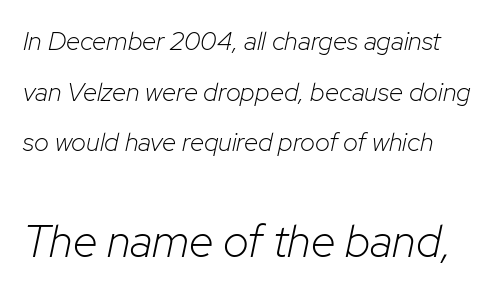
The cut favours lightness, reaching ordinary text weight at its darkest. This block would shrink considerably if given ordinary leading; it's expanded now. Does the bottom block carry the larger type? Yes, it does. The face used here has a pronounced slope to its letters. The foot of each line stays bare and open.
